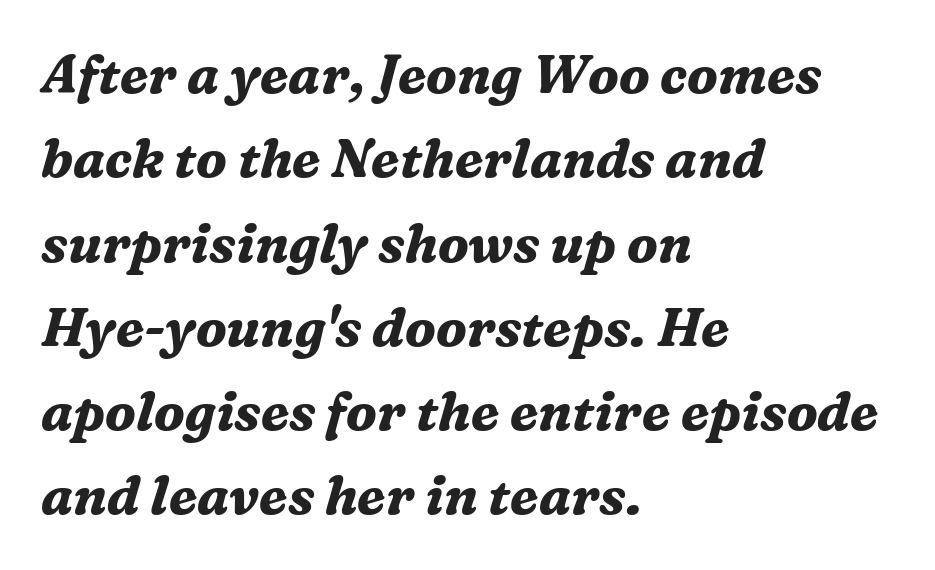
{"serif": "yes", "italic": "yes", "lean": "right", "slant_degrees": 16, "bold": "yes", "weight": "bold", "width": "normal", "stroke_contrast": "medium", "x_height": "medium", "monospaced": "no", "underline": "no", "align": "left", "line_spacing": "normal", "line_spacing_ratio": 1.59, "letter_spacing": "normal", "letter_spacing_em": 0.0, "glyph_px": 53}
